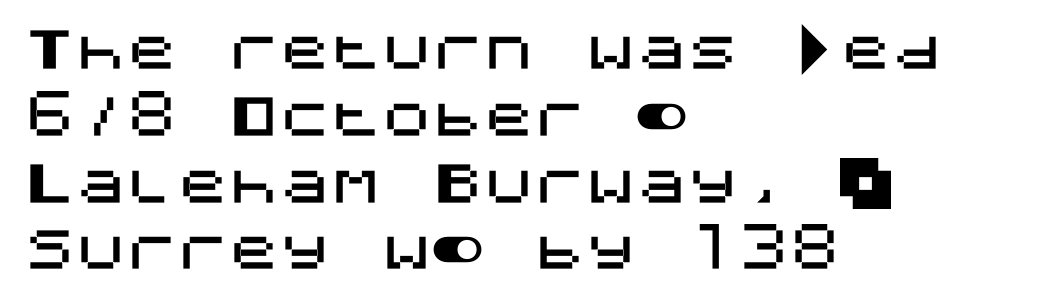
Q: Is the text italic (slanted)? A: No, it is upright.
Q: Is the typeface a serif or a sans-serif typeface? A: Sans-serif.
Q: Is the text underlined? A: No.
Q: How is the paragraph aligned? A: Left-aligned.
Q: Is the spacing between letters normal or unusually wide? A: Normal.
Q: Is the spacing between lines tight, normal or loose? A: Normal.
Q: Width (condensed, normal, or wide)? A: Normal.
Q: Stroke contrast? A: Medium.
Q: x-height? A: Large.
